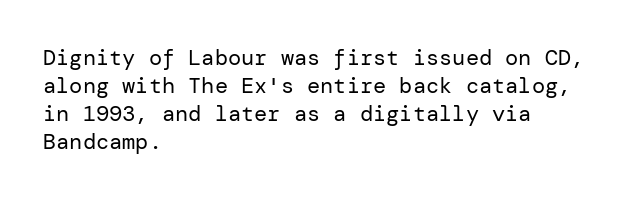
Normally led — the rows are evenly, conventionally spaced. Underlining? Definitely not there. The axis of the letterforms is exactly vertical. The passage is arranged the way most books set body copy — flush left. Default kerning and tracking; the words read as compact shapes.
